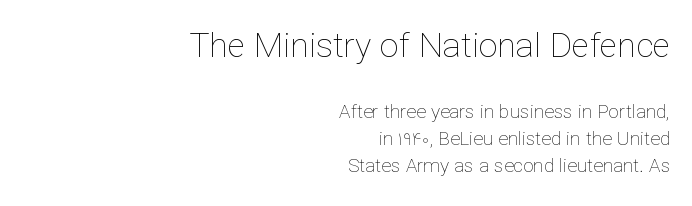
Q: Is the text bold? A: No.
Q: Is the text italic (slanted)? A: No, it is upright.
Q: Is the text underlined? A: No.
Q: How is the paragraph aligned? A: Right-aligned.
Q: Is the spacing between letters normal or unusually wide? A: Normal.
Q: Is the spacing between lines tight, normal or loose? A: Normal.
Q: Which block of text is set in a larger size, the first (top) or the second (bottom)? A: The first (top) one.
Q: Width (condensed, normal, or wide)? A: Normal.
Q: Stroke contrast? A: Low.
Q: x-height? A: Medium.
Q: Monospaced? A: No.
